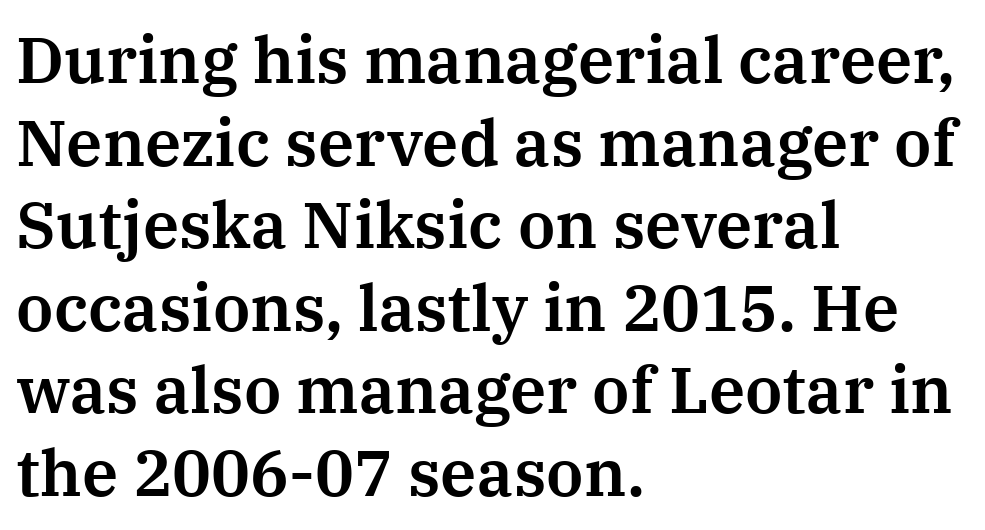
Q: Is the text italic (slanted)? A: No, it is upright.
Q: Is the typeface a serif or a sans-serif typeface? A: Serif.
Q: Is the text underlined? A: No.
Q: How is the paragraph aligned? A: Left-aligned.
Q: Is the spacing between letters normal or unusually wide? A: Normal.
Q: Is the spacing between lines tight, normal or loose? A: Normal.
Q: Width (condensed, normal, or wide)? A: Normal.
Q: Stroke contrast? A: Medium.
Q: x-height? A: Medium.
Q: Monospaced? A: No.
